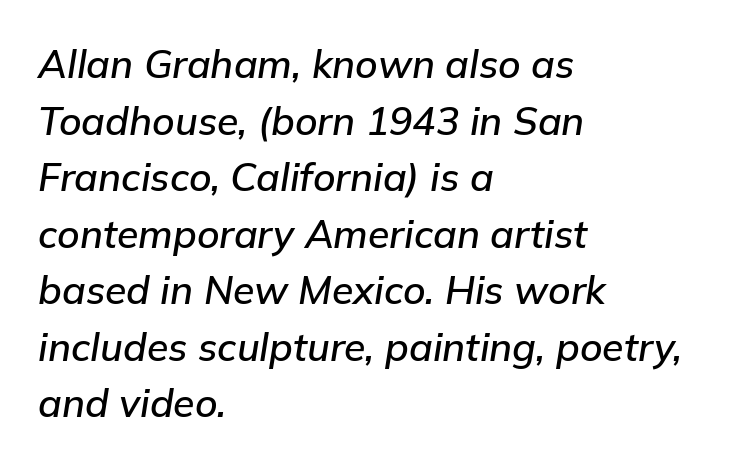
{"italic": "yes", "lean": "right", "slant_degrees": 9, "width": "normal", "stroke_contrast": "low", "x_height": "medium", "monospaced": "no", "underline": "no", "align": "left", "line_spacing": "normal", "line_spacing_ratio": 1.45, "letter_spacing": "normal", "letter_spacing_em": 0.0, "glyph_px": 39}
